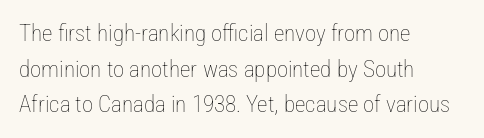
Baseline-to-baseline distance is the conventional proportion of letter height. The passage is arranged the way most books set body copy — flush left. The glyphs are unaccompanied by any horizontal stroke below them. The gaps between neighbouring characters are ordinary and unremarkable.
